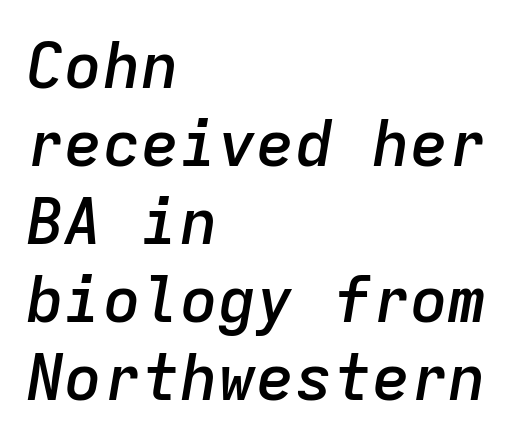
Q: Is the text bold? A: Semi-bold.
Q: Is the text italic (slanted)? A: Yes, it leans right by about 9 degrees.
Q: Is the text underlined? A: No.
Q: How is the paragraph aligned? A: Left-aligned.
Q: Is the spacing between letters normal or unusually wide? A: Normal.
Q: Width (condensed, normal, or wide)? A: Normal.
Q: Stroke contrast? A: Low.
Q: x-height? A: Medium.
Q: Monospaced? A: Yes.
